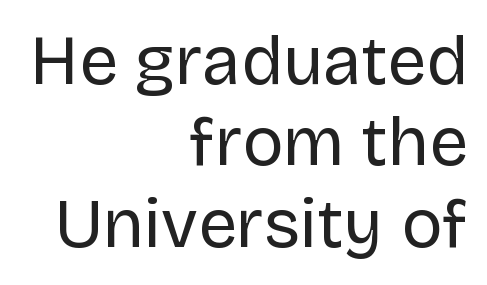
Q: Is the text bold? A: No.
Q: Is the text italic (slanted)? A: No, it is upright.
Q: Is the typeface a serif or a sans-serif typeface? A: Sans-serif.
Q: Is the text underlined? A: No.
Q: How is the paragraph aligned? A: Right-aligned.
Q: Is the spacing between letters normal or unusually wide? A: Normal.
Q: Width (condensed, normal, or wide)? A: Normal.
Q: Stroke contrast? A: Low.
Q: x-height? A: Large.
Q: Monospaced? A: No.
